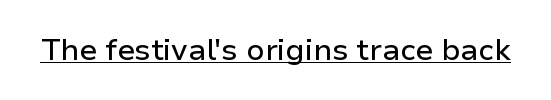
Characters remain perfectly vertical along every line. There is no visible air inserted between adjacent glyphs. Beneath each row of characters lies a ruled line. These lines are rendered in a variable-pitch font. What kind of face is this? One without serifs — a sans.
